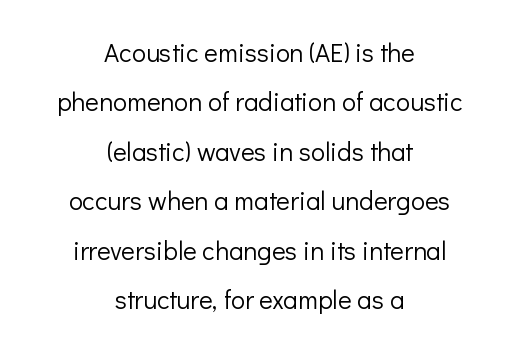
{"italic": "no", "bold": "no", "underline": "no", "align": "center", "line_spacing": "loose", "line_spacing_ratio": 1.9, "letter_spacing": "normal", "letter_spacing_em": 0.0, "glyph_px": 26}
